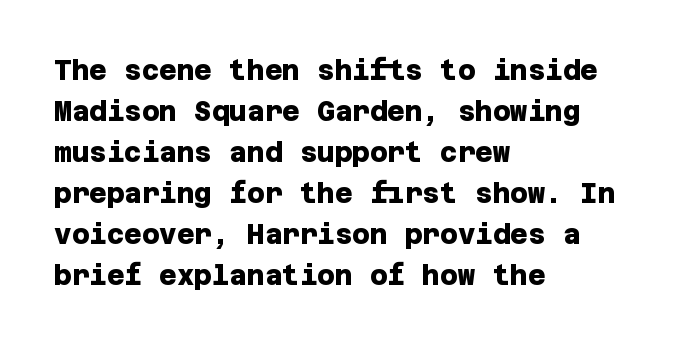
{"bold": "yes", "underline": "no", "align": "left", "line_spacing": "normal", "line_spacing_ratio": 1.52, "letter_spacing": "normal", "letter_spacing_em": 0.0, "glyph_px": 27}
